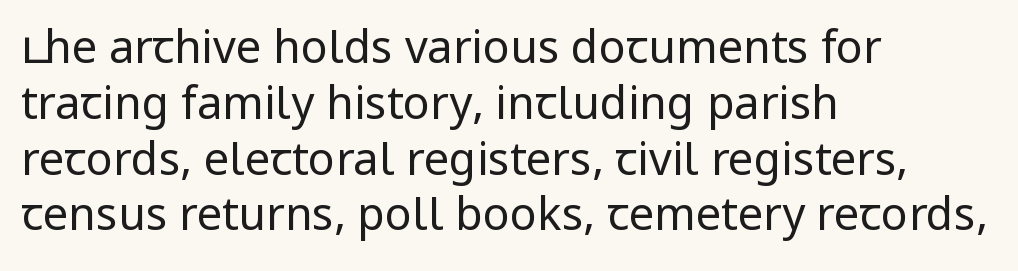
The lettering stays uniformly vertical, giving the passage a roman look. The string is rendered with underlining switched off. Every row of glyphs begins at an identical x-position on the left. Observe the absence of serifs on each vertical stroke in this sample. Unbolded letterforms with no extra heft.
